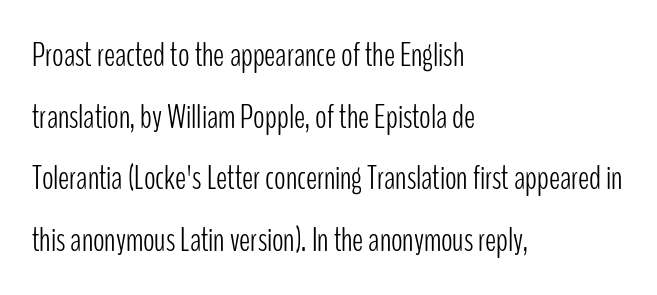
The baseline area is clear. The font is comparable to plain body text, perhaps lighter. The type family on display is of the sans-serif kind. Is the letter spacing exaggerated? No — it looks like the ordinary default.
